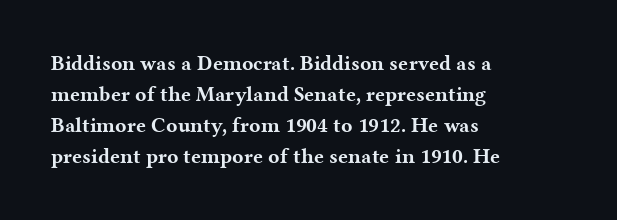
The image shows 21 px bold type, upright; set left-aligned, normal line spacing (1.47x), normal letter spacing, not underlined.
